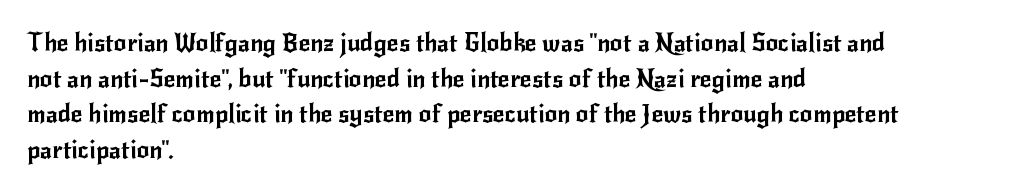
Glyph-to-glyph distance matches everyday printed text. The baseline area is clear. These lines are set flush left with a ragged right edge. Designer's note — italics off, roman on. The rendering uses a moderate line-height, typical for paragraphs.
